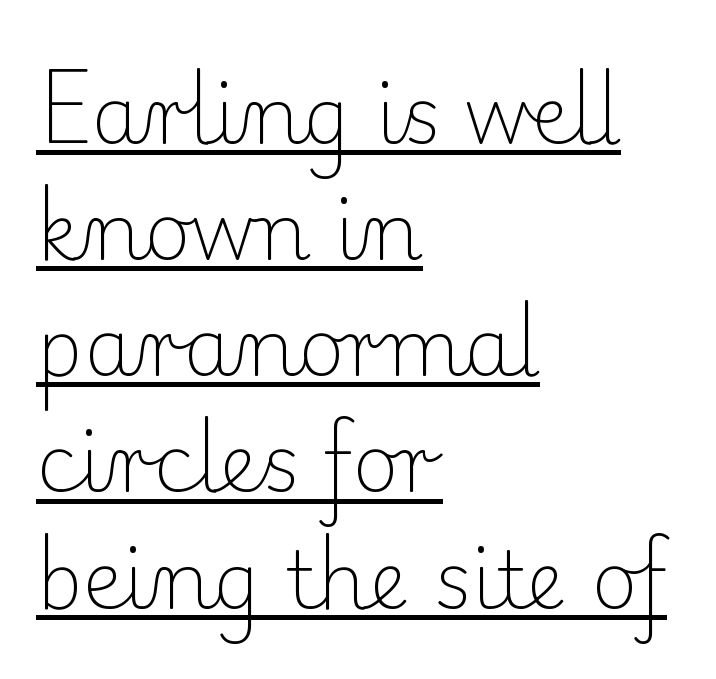
Is this a heavy cut? Hardly; it is regular or lighter. You could not count columns in this text — the font is proportionally spaced. The lines are quadded left. One glance says typical: line gaps are just what's usual. A roman cut, with each character standing at attention. The rendering uses the underline text-decoration.
